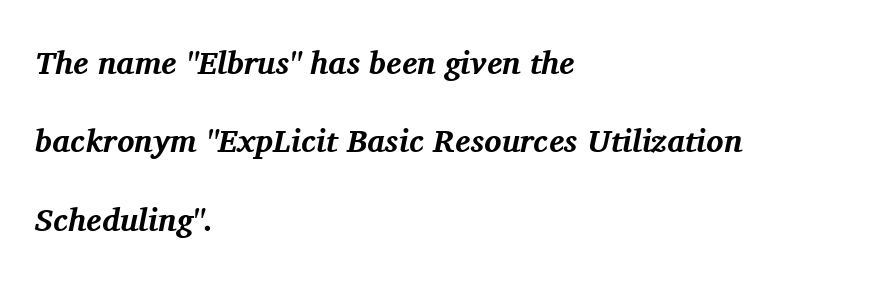
Old-style or modern, the face here clearly has serifs. Honestly, the rows look like they've been pulled way apart. A full-strength bold gives these letters their thick strokes. Rule under the text: the space is simply empty. Note the varied advance widths — an 'i' is clearly narrower than an 'm'.
